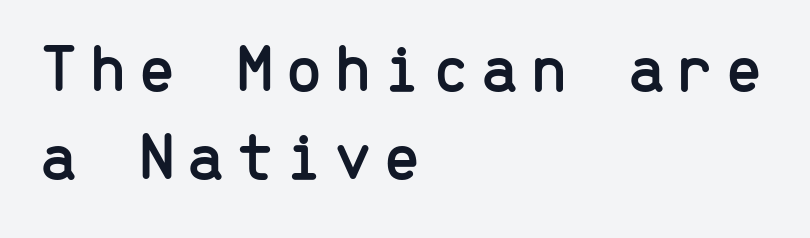
The image shows 68 px sans-serif type, upright, monospaced; set left-aligned, normal line spacing (1.3x), not underlined; low stroke contrast and a medium x-height.
